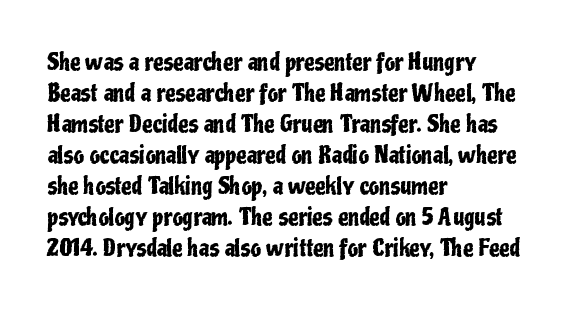
The image shows 23 px text type, upright; set left-aligned, normal line spacing (1.35x), normal letter spacing, not underlined.
